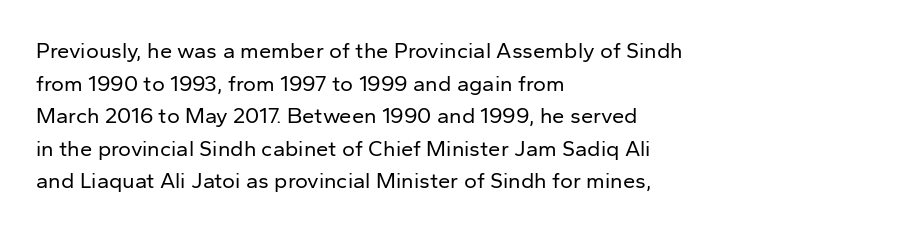
{"italic": "no", "bold": "no", "underline": "no", "align": "left", "line_spacing": "normal", "line_spacing_ratio": 1.48, "letter_spacing": "normal", "letter_spacing_em": 0.0, "glyph_px": 22}
